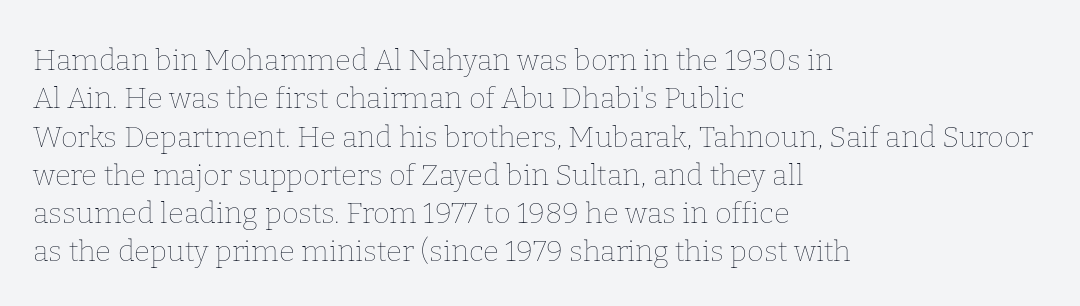
The image shows 29 px thin type, upright; set left-aligned, normal line spacing (1.32x), normal letter spacing, not underlined; low stroke contrast and a medium x-height.
